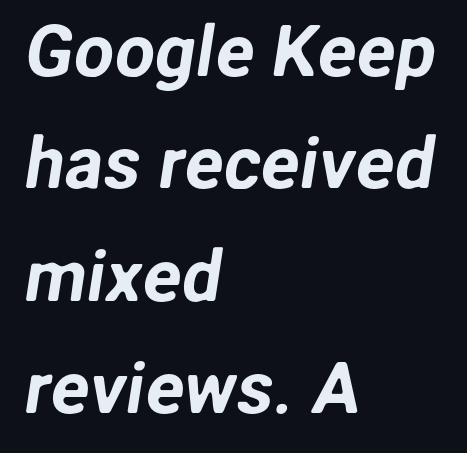
The image shows 72 px sans-serif type; set left-aligned, normal line spacing (1.56x), normal letter spacing, not underlined; low stroke contrast and a medium x-height.
